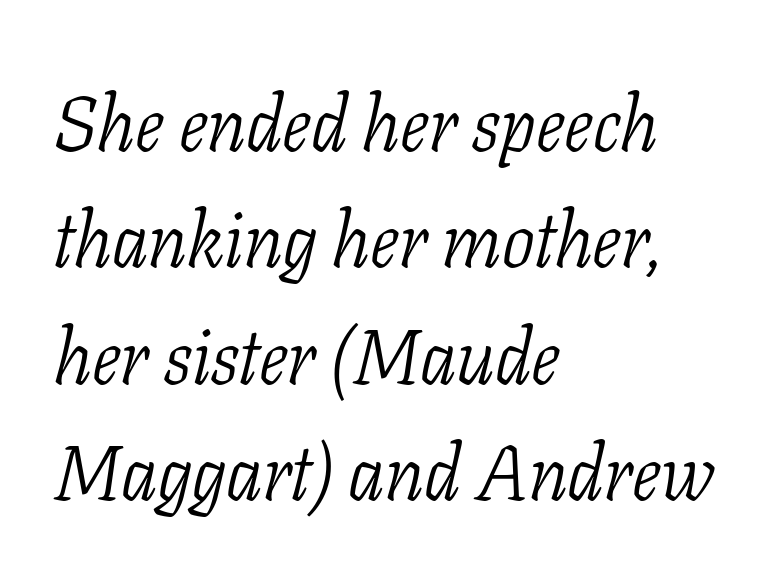
Is this a sans? No — the strokes have serifs. The passage shown is not bold in any degree. Here the designer chose a conventional face with non-uniform glyph widths. The space between consecutive lines is moderate. Which margin do the lines hug? The left one — the right edge is uneven. Has an underline been added? It has not.
